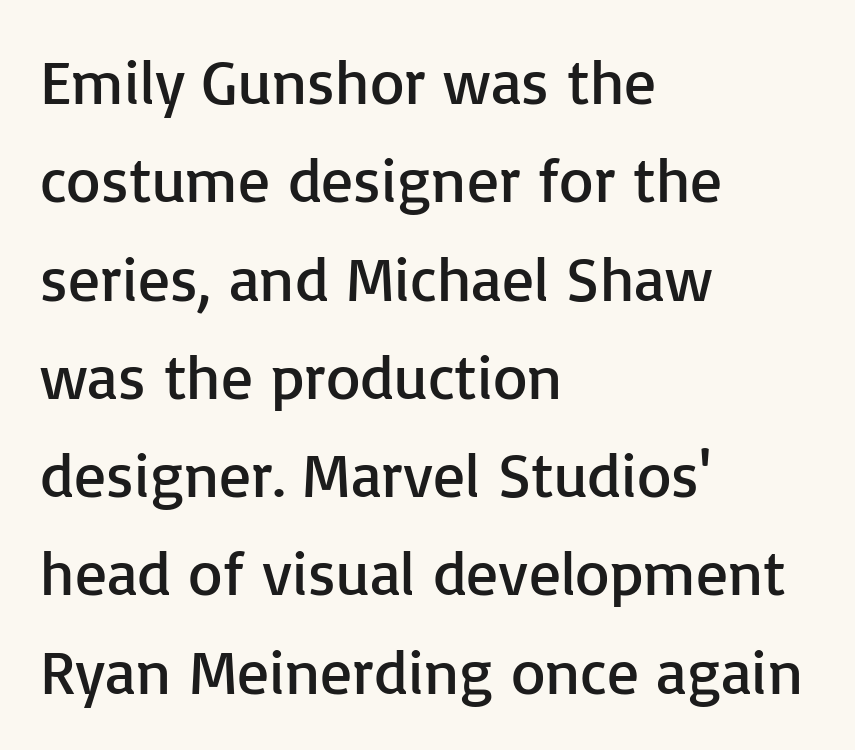
The image shows 63 px regular-weight sans-serif type, upright; set left-aligned, normal line spacing (1.56x), normal letter spacing, not underlined; low stroke contrast and a medium x-height.
